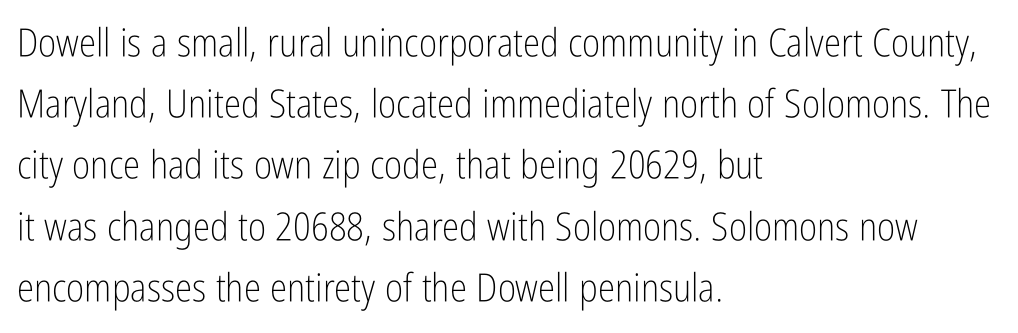
Q: Is the text bold? A: No.
Q: Is the text italic (slanted)? A: No, it is upright.
Q: Is the typeface a serif or a sans-serif typeface? A: Sans-serif.
Q: Is the text underlined? A: No.
Q: How is the paragraph aligned? A: Left-aligned.
Q: Is the spacing between letters normal or unusually wide? A: Normal.
Q: Is the spacing between lines tight, normal or loose? A: Normal.
Q: Width (condensed, normal, or wide)? A: Condensed.
Q: Stroke contrast? A: Low.
Q: x-height? A: Medium.
Q: Monospaced? A: No.
